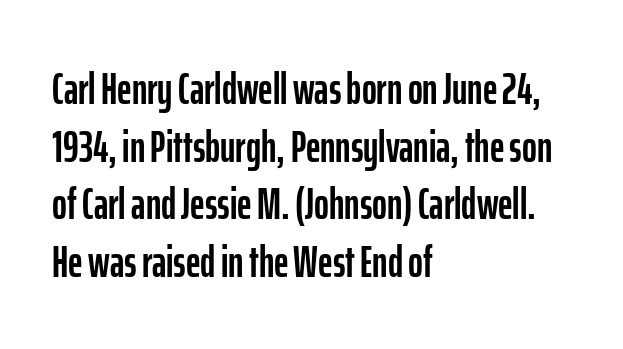
The image shows 45 px condensed sans-serif type, upright; set left-aligned, normal line spacing (1.28x), normal letter spacing, not underlined; low stroke contrast and a medium x-height.
